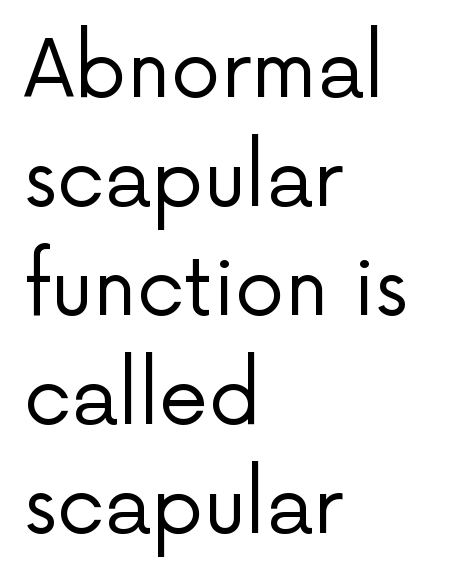
{"serif": "no", "italic": "no", "bold": "no", "weight": "regular", "width": "normal", "stroke_contrast": "low", "x_height": "medium", "monospaced": "no", "underline": "no", "align": "left", "line_spacing": "normal", "line_spacing_ratio": 1.38, "letter_spacing": "normal", "letter_spacing_em": 0.0, "glyph_px": 79}
